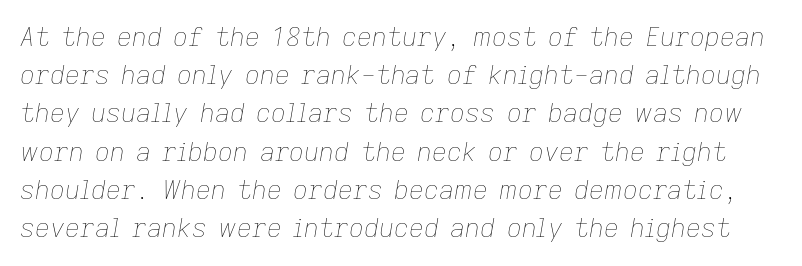
{"italic": "yes", "lean": "right", "slant_degrees": 9, "bold": "no", "underline": "no", "line_spacing": "normal", "line_spacing_ratio": 1.47, "letter_spacing": "normal", "letter_spacing_em": 0.0, "glyph_px": 26}
